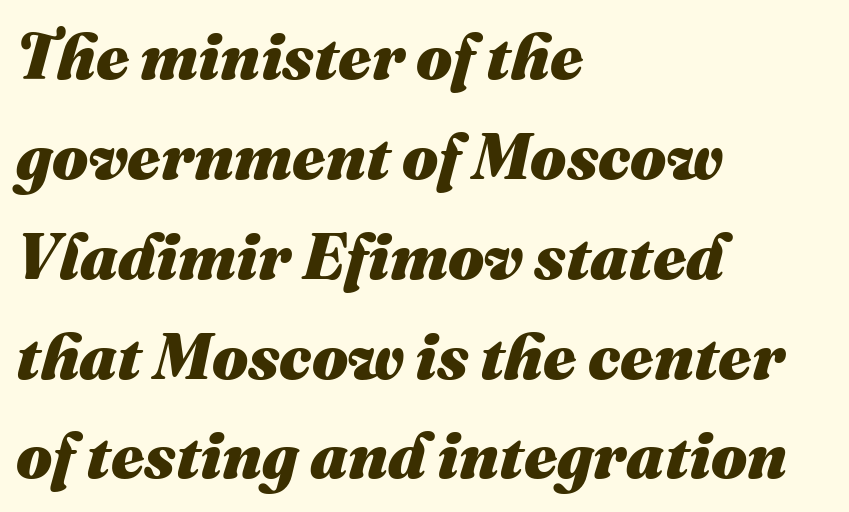
The image shows 64 px heavy type, italic (leaning right); set left-aligned, normal line spacing (1.56x), normal letter spacing, not underlined; medium stroke contrast and a medium x-height.
